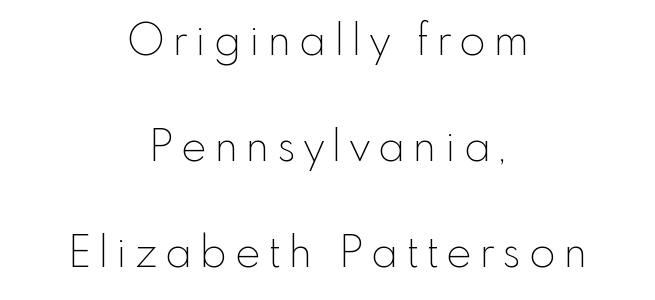
The image shows 43 px thin sans-serif type, upright; set centered, loose line spacing (2.47x), not underlined; a small x-height.
